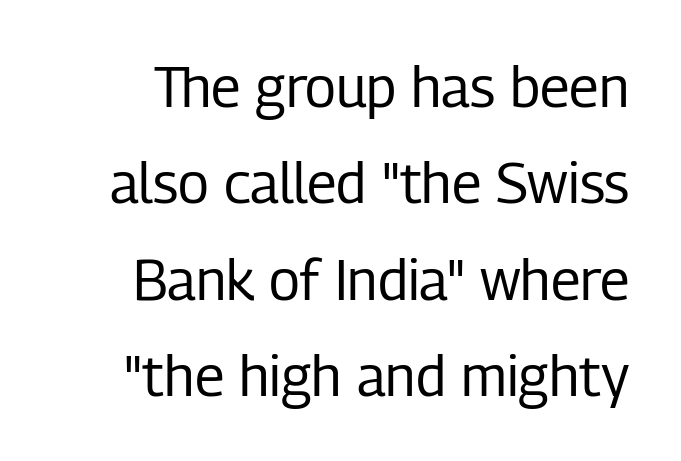
The letters stand upright; this is a roman face. The glyphs are unaccompanied by any horizontal stroke below them. Note: no serifs on the glyphs. Stems and bowls with no extra thickness — not bold.
